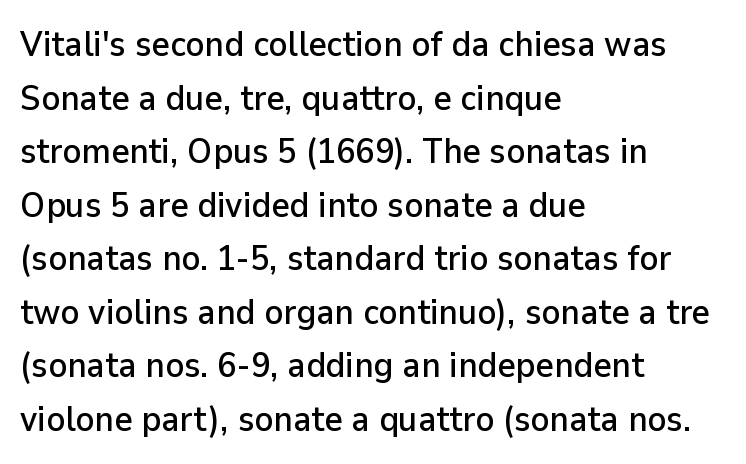
Descenders are the only things crossing below the line. Where is the straight margin? On the left. Does the type have serifs? No, each stem ends abruptly. Each word holds together tightly as a unit, with standard inter-letter gaps.
